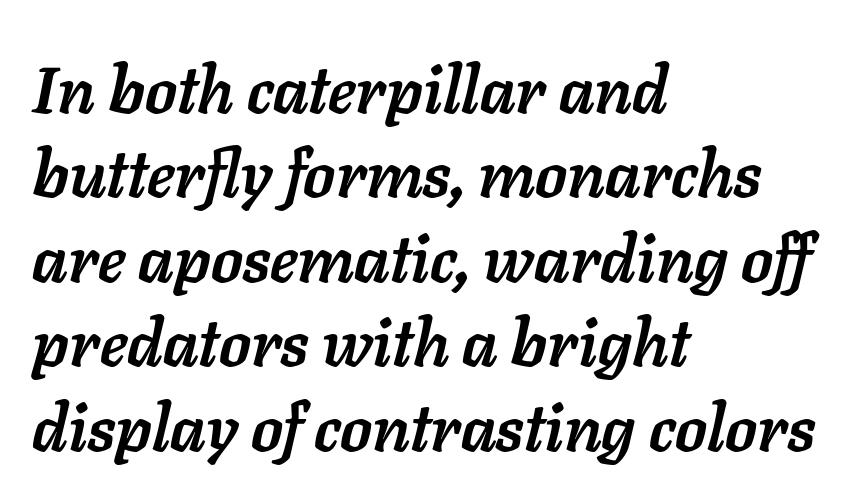
Proportional: the letters do not fall into vertical columns. What weight is shown? A full bold with thick strokes. The horizontal fit of the characters is conventional and even. Rule under the text: the space is simply empty. It's the slanting kind of type. Does the leading feel generous? No, just average.
